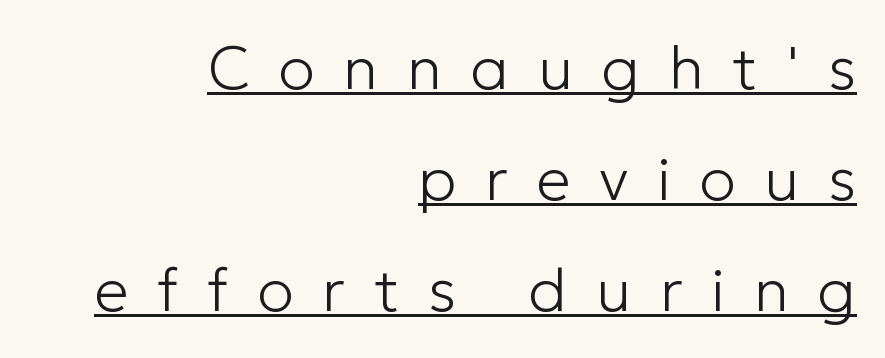
Stroke thickness stays within the range of a standard reading face or lighter. The paragraph has a hard right edge and a soft left edge. Spacing between characters has been opened up far beyond the box default. Note: no serifs on the glyphs. Is this a fixed-width face? No — the glyphs have proportional, varying widths. In terms of posture, this sample is upright.
